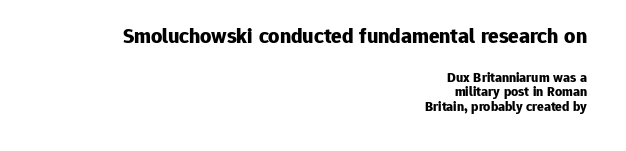
{"italic": "no", "bold": "yes", "underline": "no", "align": "right", "line_spacing": "tight", "line_spacing_ratio": 1.02, "letter_spacing": "normal", "letter_spacing_em": 0.0, "larger_block": "first", "size_ratio": 1.57, "glyph_px": 22}
